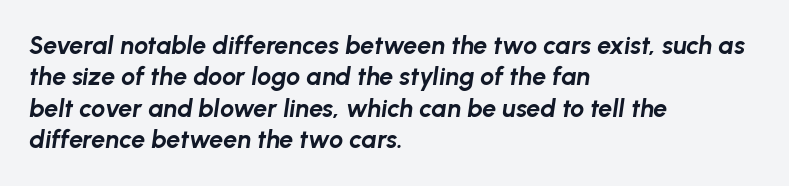
Q: Is the text bold? A: Yes.
Q: Is the text italic (slanted)? A: Yes, it leans right by about 8 degrees.
Q: Is the text underlined? A: No.
Q: How is the paragraph aligned? A: Left-aligned.
Q: Is the spacing between letters normal or unusually wide? A: Normal.
Q: Is the spacing between lines tight, normal or loose? A: Normal.
